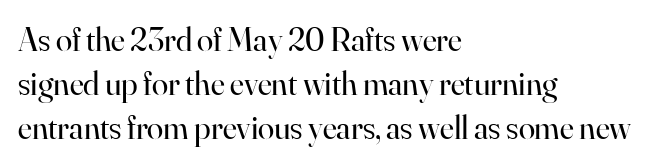
Q: Is the text bold? A: No.
Q: Is the text italic (slanted)? A: No, it is upright.
Q: Is the typeface a serif or a sans-serif typeface? A: Serif.
Q: Is the text underlined? A: No.
Q: How is the paragraph aligned? A: Left-aligned.
Q: Is the spacing between letters normal or unusually wide? A: Normal.
Q: Is the spacing between lines tight, normal or loose? A: Normal.
Q: Width (condensed, normal, or wide)? A: Normal.
Q: Stroke contrast? A: High.
Q: x-height? A: Small.
Q: Monospaced? A: No.
